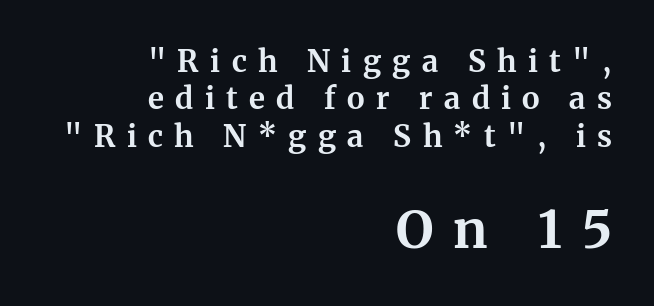
Q: Is the text bold? A: Yes.
Q: Is the text italic (slanted)? A: No, it is upright.
Q: Is the typeface a serif or a sans-serif typeface? A: Serif.
Q: Is the text underlined? A: No.
Q: How is the paragraph aligned? A: Right-aligned.
Q: Is the spacing between letters normal or unusually wide? A: Unusually wide.
Q: Is the spacing between lines tight, normal or loose? A: Normal.
Q: Which block of text is set in a larger size, the first (top) or the second (bottom)? A: The second (bottom) one.
Q: Width (condensed, normal, or wide)? A: Normal.
Q: Stroke contrast? A: Medium.
Q: x-height? A: Medium.
Q: Monospaced? A: No.
